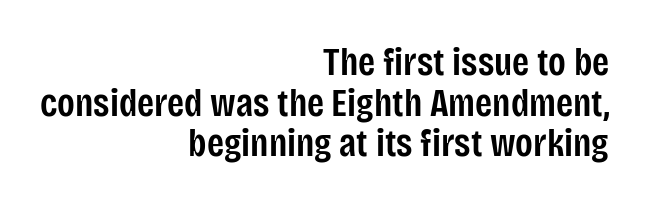
The image shows 39 px semibold, condensed sans-serif type, upright; set right-aligned, tight line spacing (1.04x), normal letter spacing, not underlined; low stroke contrast and a large x-height.
